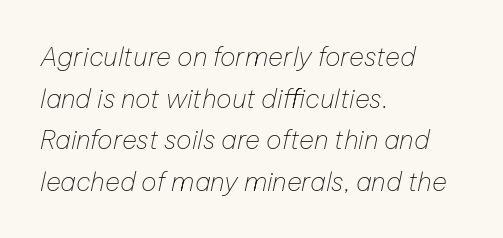
The image shows 26 px text type, italic (leaning right); set left-aligned, normal line spacing (1.6x), normal letter spacing, not underlined.
